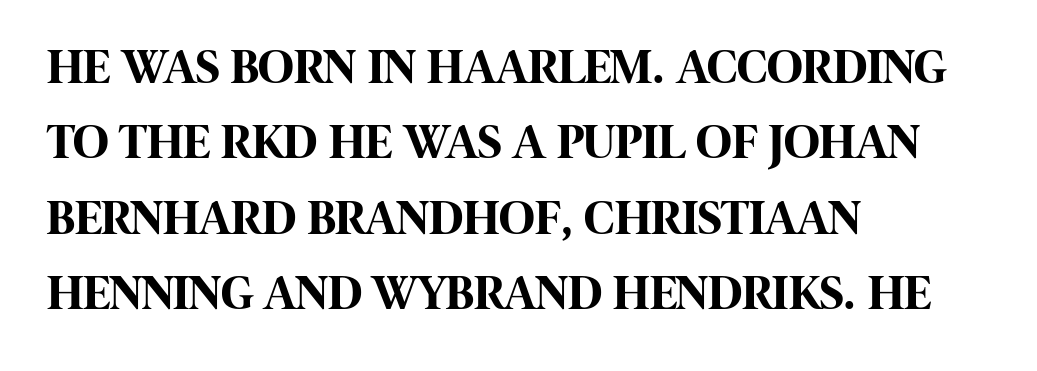
{"serif": "no", "italic": "no", "bold": "yes", "weight": "bold", "width": "condensed", "stroke_contrast": "high", "x_height": "large", "monospaced": "no", "underline": "no", "align": "left", "line_spacing": "normal", "line_spacing_ratio": 1.54, "letter_spacing": "normal", "letter_spacing_em": 0.0, "glyph_px": 49}
